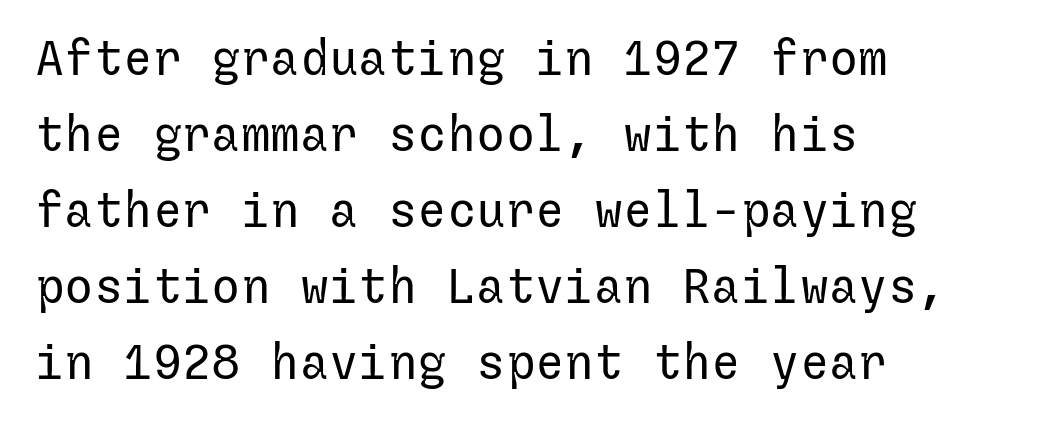
{"serif": "no", "italic": "no", "bold": "no", "weight": "regular", "width": "normal", "stroke_contrast": "low", "x_height": "medium", "underline": "no", "align": "left", "line_spacing": "normal", "line_spacing_ratio": 1.55, "letter_spacing": "normal", "letter_spacing_em": 0.0, "glyph_px": 49}
